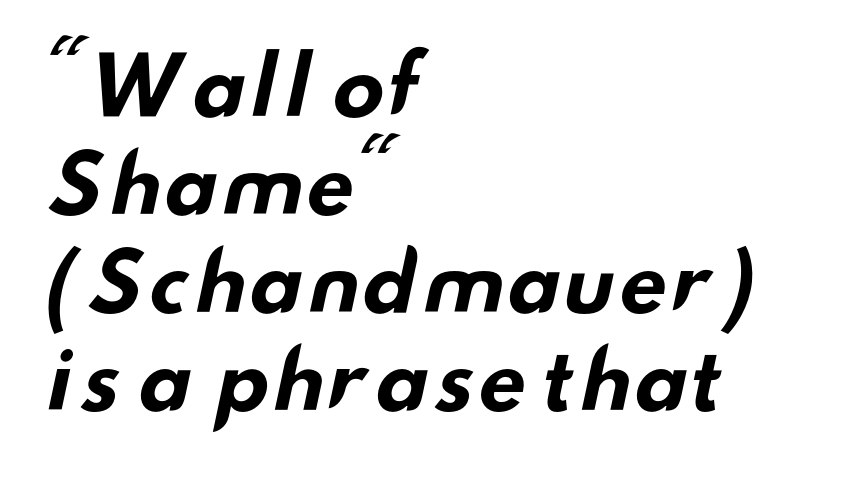
Q: Is the text bold? A: Yes.
Q: Is the typeface a serif or a sans-serif typeface? A: Sans-serif.
Q: Is the text underlined? A: No.
Q: How is the paragraph aligned? A: Left-aligned.
Q: Is the spacing between letters normal or unusually wide? A: Normal.
Q: Width (condensed, normal, or wide)? A: Wide.
Q: Stroke contrast? A: Low.
Q: x-height? A: Small.
Q: Monospaced? A: No.
